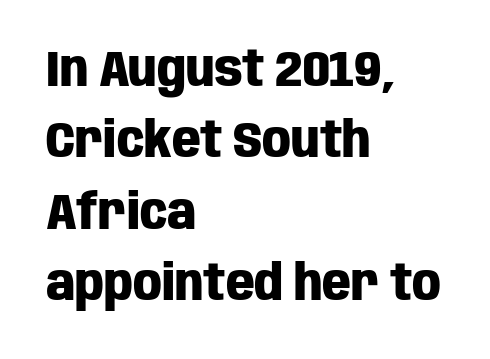
Decoration check: the copy has no underline. Caption: bold face, heavy strokes. Quick note: not italic, upright. Is the letter spacing exaggerated? No — it looks like the ordinary default. This rendering uses left alignment, leaving the right contour irregular. Here the designer chose a conventional face with non-uniform glyph widths.
